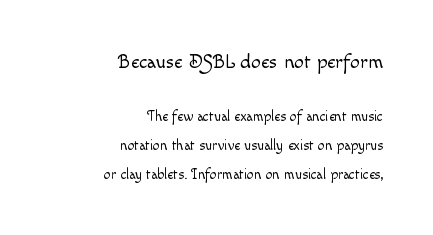
The image shows 20 px text type, upright; set right-aligned, loose line spacing (2.09x), normal letter spacing, not underlined; the first (top) block is 1.43x larger.
